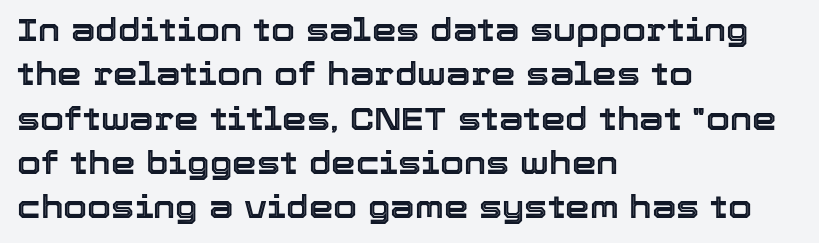
The image shows 31 px text type, upright; set left-aligned, normal line spacing (1.43x), normal letter spacing, not underlined; a medium x-height.
